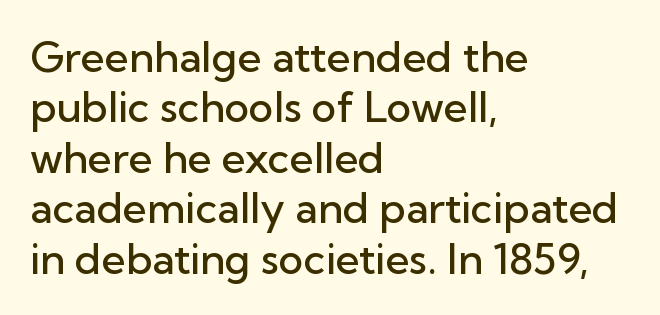
The image shows 42 px semibold sans-serif type, upright; set left-aligned, line spacing 1.2x, normal letter spacing, not underlined; low stroke contrast and a medium x-height.
